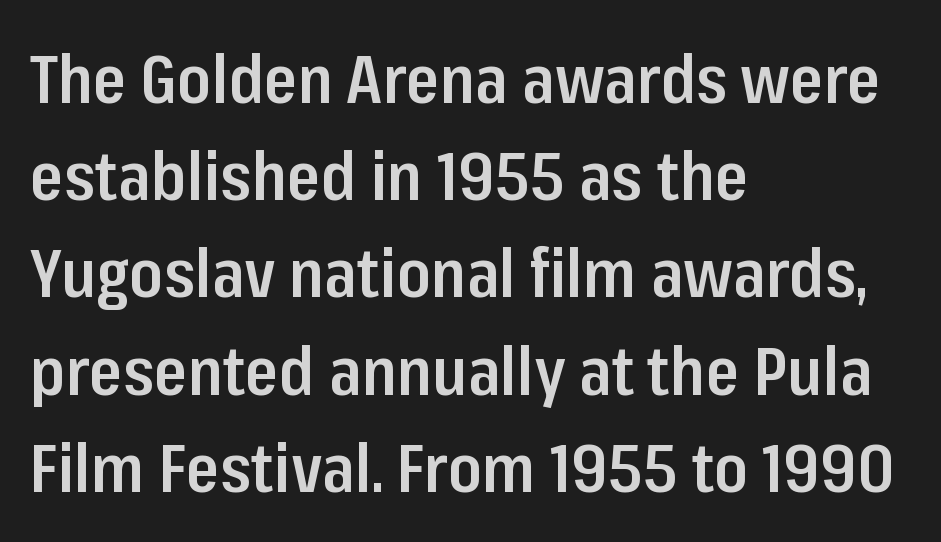
{"serif": "no", "italic": "no", "bold": "semi", "weight": "semibold", "width": "condensed", "stroke_contrast": "low", "x_height": "medium", "monospaced": "no", "underline": "no", "align": "left", "line_spacing": "normal", "line_spacing_ratio": 1.43, "letter_spacing": "normal", "letter_spacing_em": 0.0, "glyph_px": 68}
